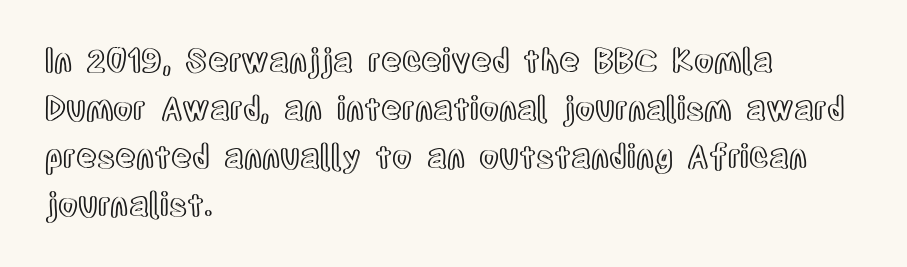
Q: Is the text italic (slanted)? A: No, it is upright.
Q: Is the text underlined? A: No.
Q: How is the paragraph aligned? A: Left-aligned.
Q: Is the spacing between letters normal or unusually wide? A: Normal.
Q: Is the spacing between lines tight, normal or loose? A: Normal.
Q: Width (condensed, normal, or wide)? A: Condensed.
Q: x-height? A: Large.
Q: Monospaced? A: No.
